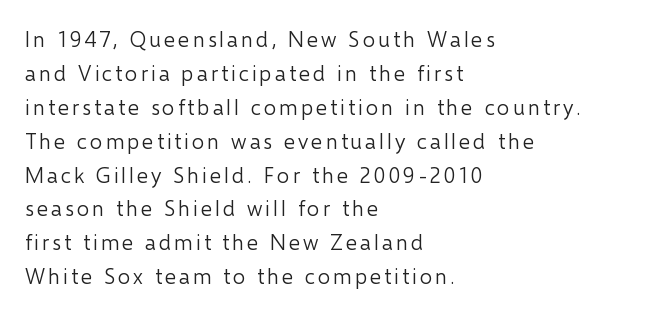
{"italic": "no", "bold": "no", "underline": "no", "align": "left", "line_spacing": "normal", "line_spacing_ratio": 1.54, "glyph_px": 22}
